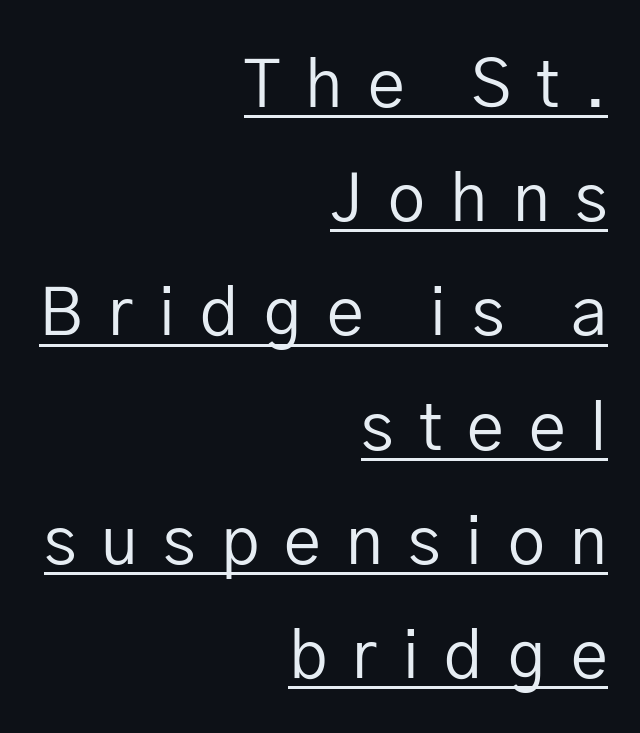
{"serif": "no", "italic": "no", "bold": "no", "weight": "regular", "width": "normal", "stroke_contrast": "low", "x_height": "medium", "monospaced": "no", "underline": "yes", "align": "right", "line_spacing_ratio": 1.73, "letter_spacing": "wide", "letter_spacing_em": 0.38, "glyph_px": 66}
